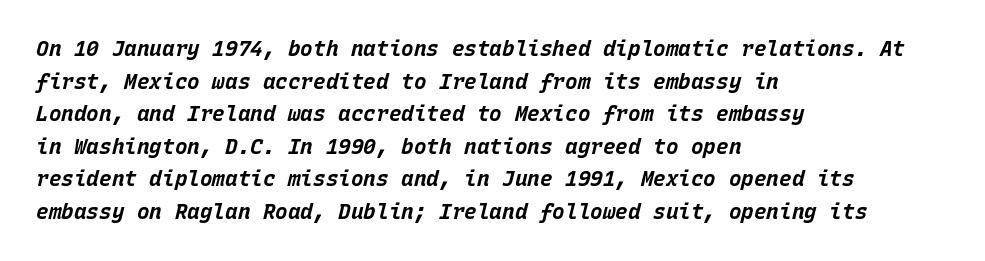
{"italic": "yes", "lean": "right", "slant_degrees": 15, "bold": "yes", "underline": "no", "align": "left", "line_spacing": "normal", "line_spacing_ratio": 1.55, "letter_spacing": "normal", "letter_spacing_em": 0.0, "glyph_px": 21}
